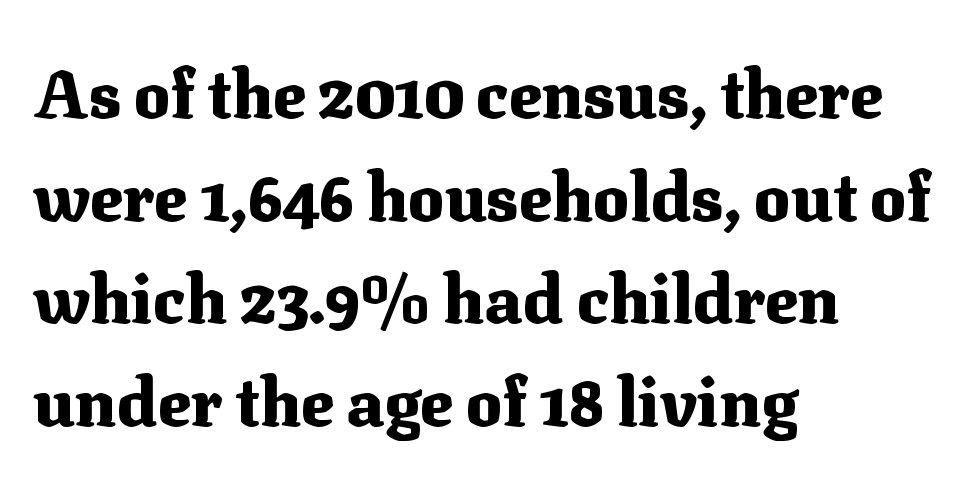
The image shows 68 px heavy serif type, upright; set left-aligned, normal line spacing (1.51x), normal letter spacing, not underlined; medium stroke contrast and a medium x-height.
